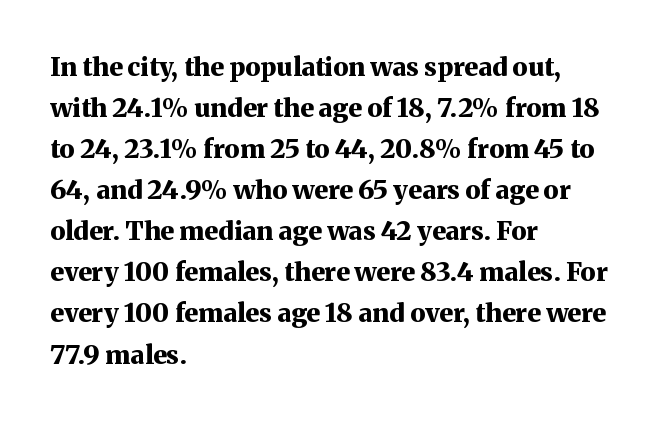
Q: Is the text bold? A: Yes.
Q: Is the text italic (slanted)? A: No, it is upright.
Q: Is the text underlined? A: No.
Q: How is the paragraph aligned? A: Left-aligned.
Q: Is the spacing between letters normal or unusually wide? A: Normal.
Q: Is the spacing between lines tight, normal or loose? A: Normal.
